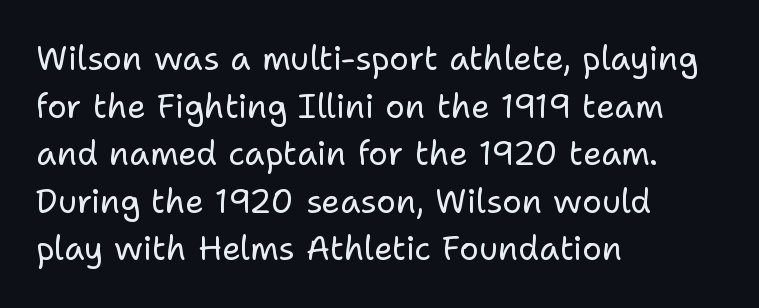
{"serif": "no", "italic": "no", "bold": "no", "weight": "regular", "width": "normal", "stroke_contrast": "low", "x_height": "medium", "monospaced": "no", "underline": "no", "align": "left", "line_spacing": "normal", "line_spacing_ratio": 1.44, "letter_spacing": "normal", "letter_spacing_em": 0.0, "glyph_px": 33}
